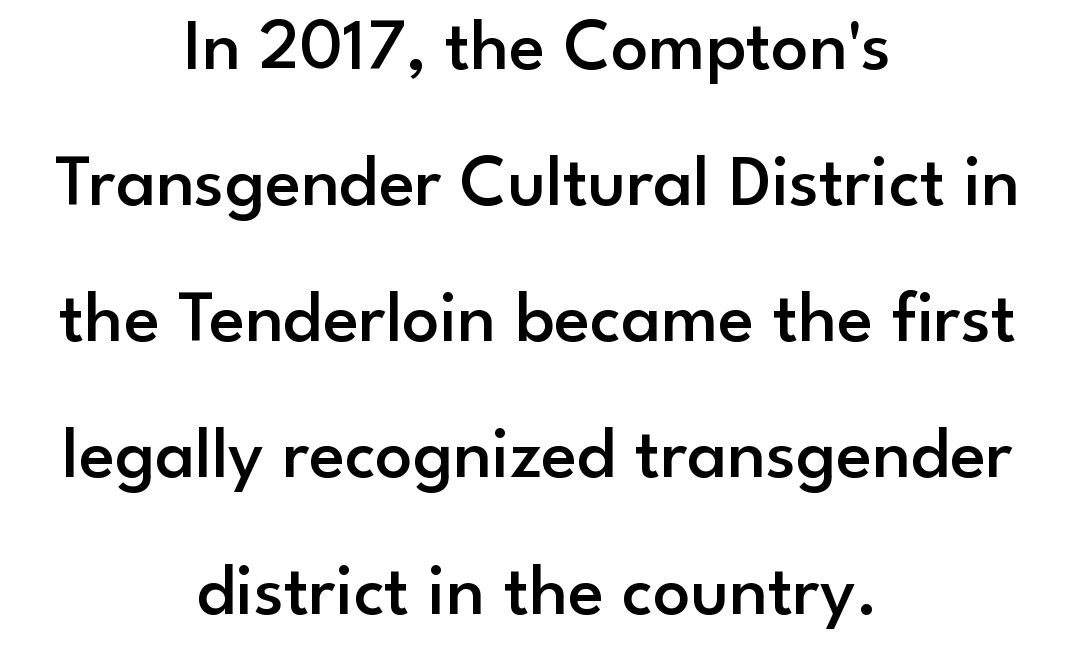
{"serif": "no", "italic": "no", "bold": "semi", "weight": "semibold", "width": "normal", "stroke_contrast": "low", "x_height": "small", "monospaced": "no", "underline": "no", "align": "center", "line_spacing_ratio": 1.84, "letter_spacing": "normal", "letter_spacing_em": 0.0, "glyph_px": 74}
